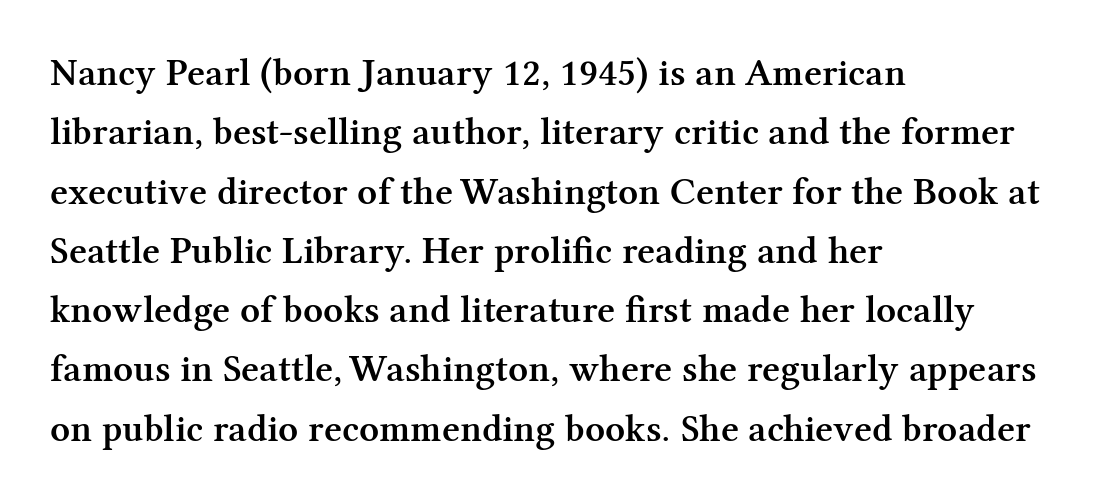
Q: Is the text bold? A: Semi-bold.
Q: Is the text italic (slanted)? A: No, it is upright.
Q: Is the typeface a serif or a sans-serif typeface? A: Serif.
Q: Is the text underlined? A: No.
Q: How is the paragraph aligned? A: Left-aligned.
Q: Is the spacing between letters normal or unusually wide? A: Normal.
Q: Is the spacing between lines tight, normal or loose? A: Normal.
Q: Width (condensed, normal, or wide)? A: Normal.
Q: Stroke contrast? A: Medium.
Q: x-height? A: Medium.
Q: Monospaced? A: No.
